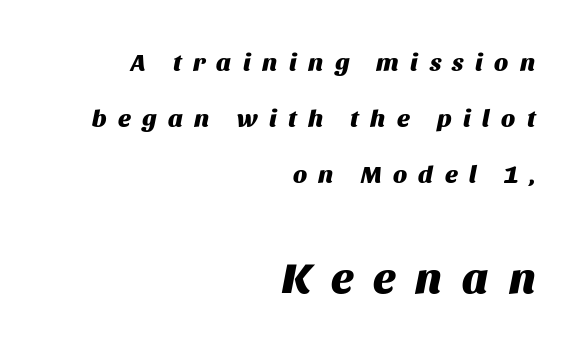
{"italic": "yes", "lean": "right", "slant_degrees": 11, "bold": "yes", "weight": "heavy", "width": "normal", "stroke_contrast": "medium", "x_height": "large", "monospaced": "no", "underline": "no", "align": "right", "line_spacing": "loose", "line_spacing_ratio": 2.24, "letter_spacing": "wide", "letter_spacing_em": 0.46, "larger_block": "second", "size_ratio": 1.76, "glyph_px": 44}
